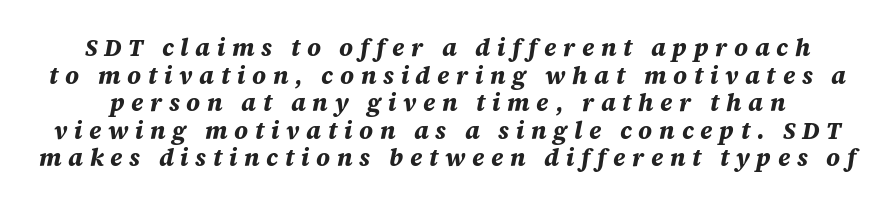
The strokes are fattened all the way to bold. Glyph-to-glyph distance is far greater than everyday printed text. Slant detected: the letters are inclined. Is there much room between lines? No — they nearly touch. The foot of each line stays bare and open.
